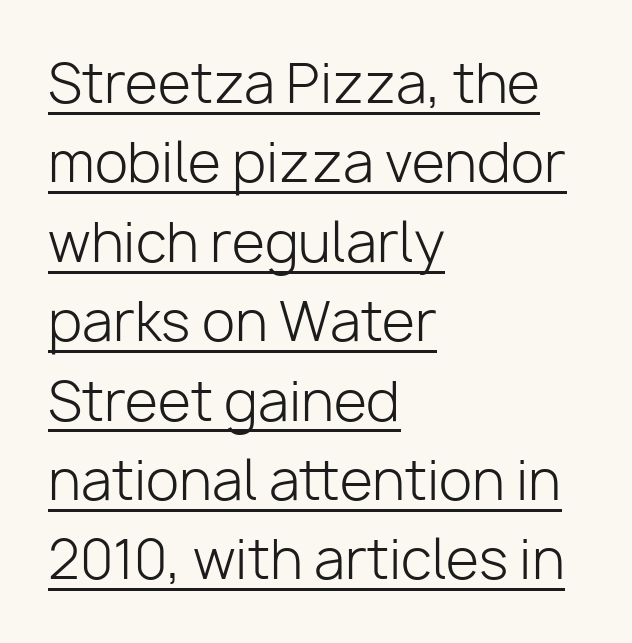
The image shows 54 px light sans-serif type, upright; set left-aligned, normal line spacing (1.47x), normal letter spacing, underlined; low stroke contrast and a medium x-height.
